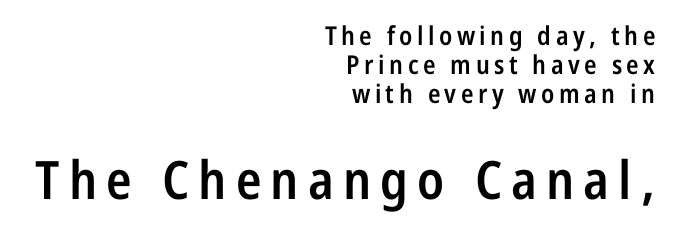
Italic: no, the glyphs are upright roman. These two chunks differ in scale, with the bottom chunk taking the larger measure. Semibold letterforms, between regular and bold. Alignment: flush right.
